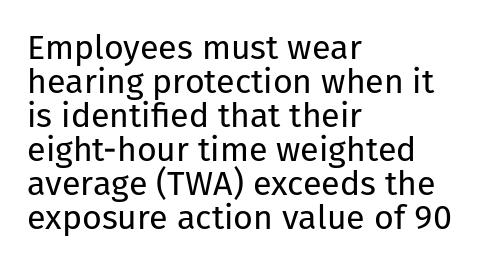
Quick note: not italic, upright. The glyphs in this specimen are sans serif. Inter-character spacing is left at the font's built-in metrics. These glyphs show unthickened strokes, regular width or finer. Note the varied advance widths — an 'i' is clearly narrower than an 'm'. These lines stack with their left ends in a neat column.
